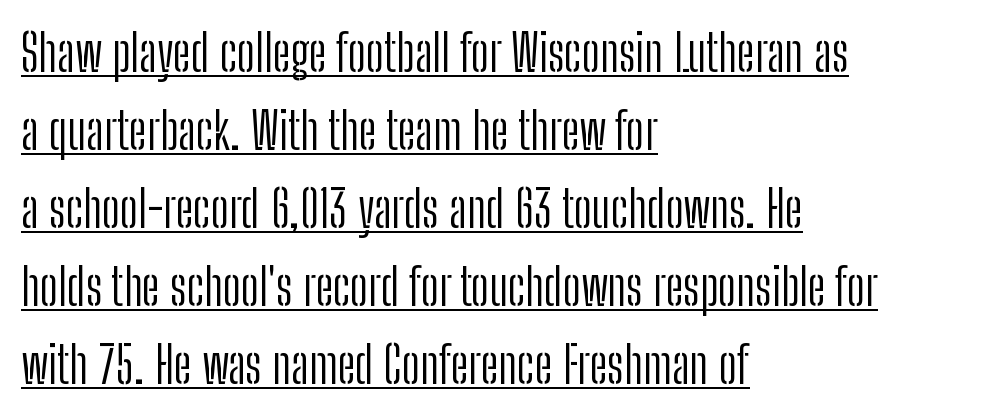
{"serif": "no", "italic": "no", "bold": "no", "weight": "light", "width": "condensed", "stroke_contrast": "low", "x_height": "medium", "monospaced": "no", "underline": "yes", "align": "left", "line_spacing": "normal", "line_spacing_ratio": 1.53, "letter_spacing": "normal", "letter_spacing_em": 0.0, "glyph_px": 51}
